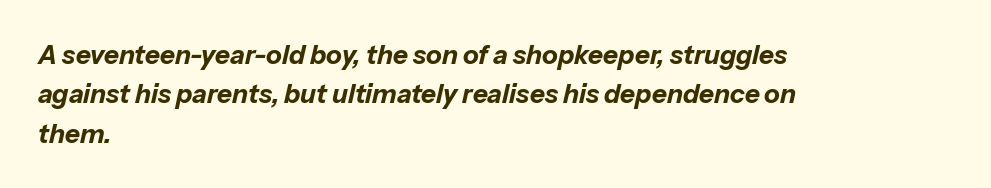
A normal amount of white space separates one row of letters from the next. The passage is arranged the way most books set body copy — flush left. As a designer I'd log this as weight 700, bold. What stands out about the letter spacing? Nothing — it is the standard amount. Quick note: underline off.
